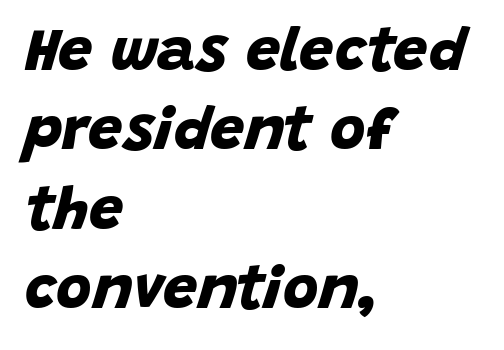
Q: Is the text bold? A: Yes.
Q: Is the typeface a serif or a sans-serif typeface? A: Sans-serif.
Q: Is the text underlined? A: No.
Q: How is the paragraph aligned? A: Left-aligned.
Q: Is the spacing between letters normal or unusually wide? A: Normal.
Q: Is the spacing between lines tight, normal or loose? A: Normal.
Q: Width (condensed, normal, or wide)? A: Normal.
Q: Stroke contrast? A: Low.
Q: x-height? A: Large.
Q: Monospaced? A: No.
